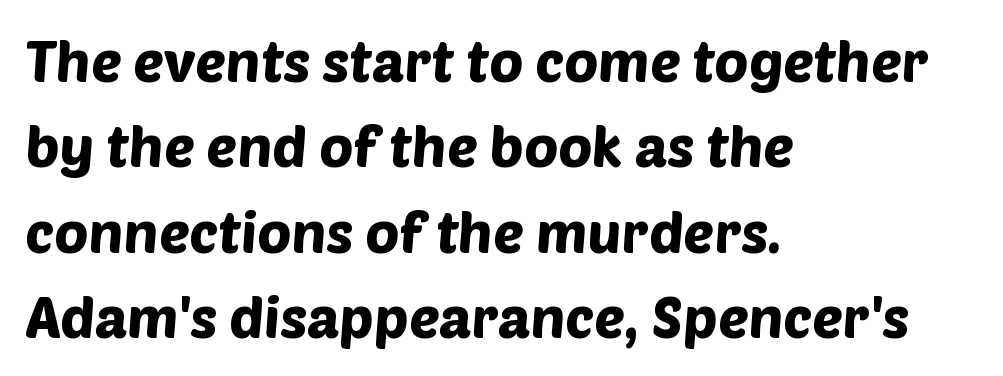
The face used here is a sans, in the tradition of grotesques and geometrics. Evenly set lines give the paragraph a standard silhouette. The line texture is even and compact thanks to regular tracking. Spacing verdict: proportional, widths tailored to each character.
